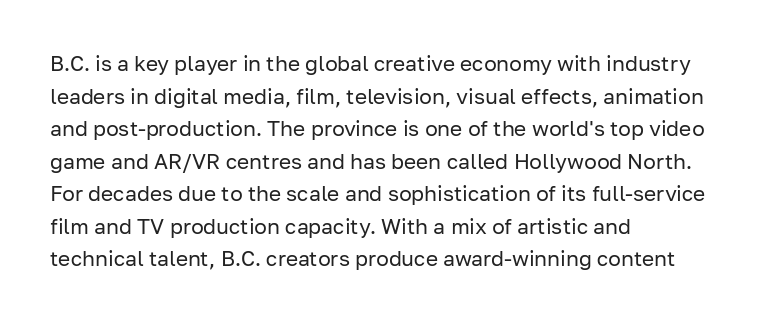
Q: Is the text bold? A: No.
Q: Is the text italic (slanted)? A: No, it is upright.
Q: Is the text underlined? A: No.
Q: How is the paragraph aligned? A: Left-aligned.
Q: Is the spacing between letters normal or unusually wide? A: Normal.
Q: Is the spacing between lines tight, normal or loose? A: Normal.
